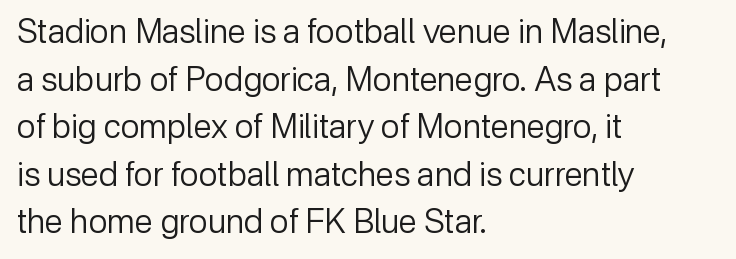
The image shows 33 px regular-weight sans-serif type, upright; set left-aligned, normal line spacing (1.44x), normal letter spacing, not underlined; low stroke contrast and a medium x-height.
